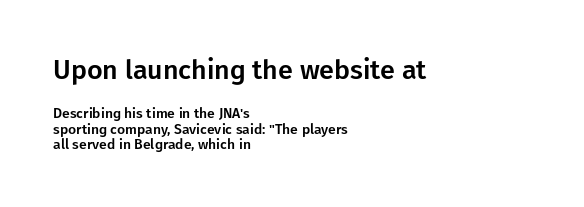
Q: Is the text italic (slanted)? A: No, it is upright.
Q: Is the text underlined? A: No.
Q: How is the paragraph aligned? A: Left-aligned.
Q: Is the spacing between letters normal or unusually wide? A: Normal.
Q: Is the spacing between lines tight, normal or loose? A: Tight.
Q: Which block of text is set in a larger size, the first (top) or the second (bottom)? A: The first (top) one.
